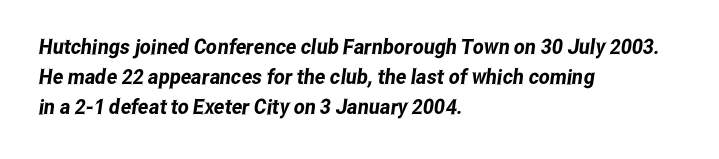
{"underline": "no", "align": "left", "line_spacing": "normal", "line_spacing_ratio": 1.43, "letter_spacing": "normal", "letter_spacing_em": 0.0, "glyph_px": 21}
